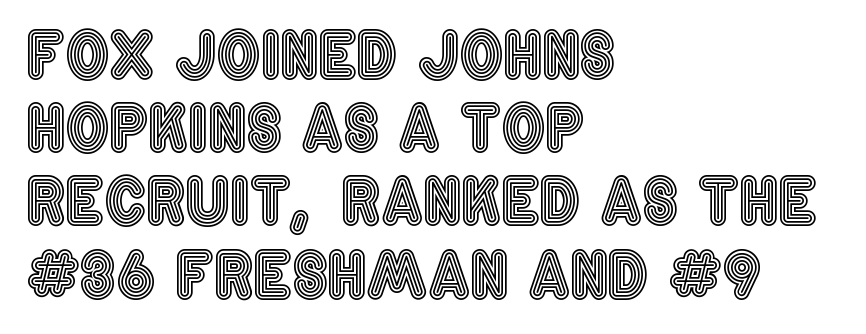
{"italic": "no", "width": "condensed", "x_height": "large", "monospaced": "no", "underline": "no", "align": "left", "line_spacing_ratio": 1.2, "letter_spacing": "normal", "letter_spacing_em": 0.0, "glyph_px": 61}
